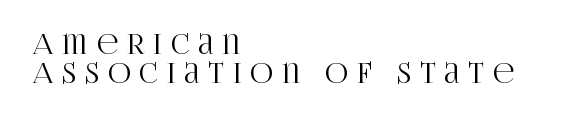
{"serif": "yes", "italic": "no", "width": "condensed", "stroke_contrast": "high", "x_height": "large", "monospaced": "no", "underline": "no", "align": "left", "line_spacing": "tight", "line_spacing_ratio": 1.04, "letter_spacing": "wide", "letter_spacing_em": 0.33, "glyph_px": 28}
